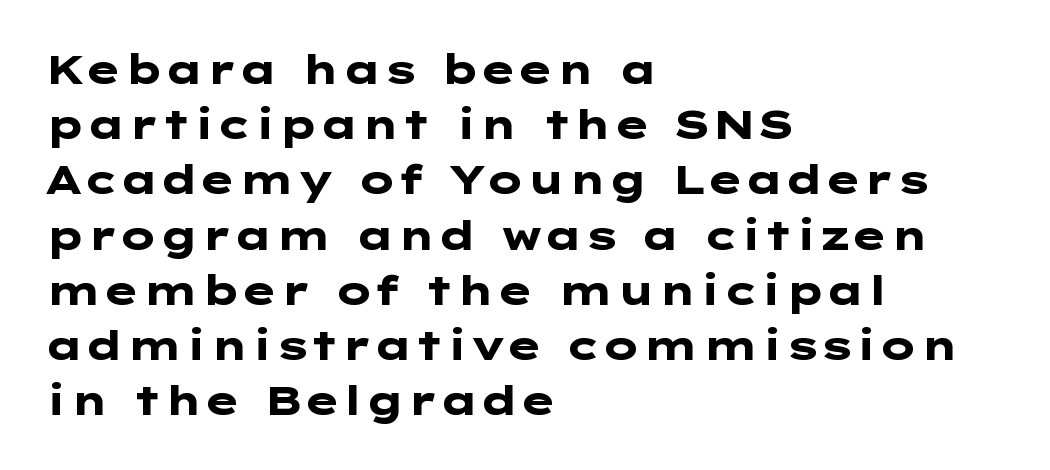
The image shows 40 px heavy, wide sans-serif type, upright; set left-aligned, normal line spacing (1.38x), normal letter spacing, not underlined; low stroke contrast and a medium x-height.
